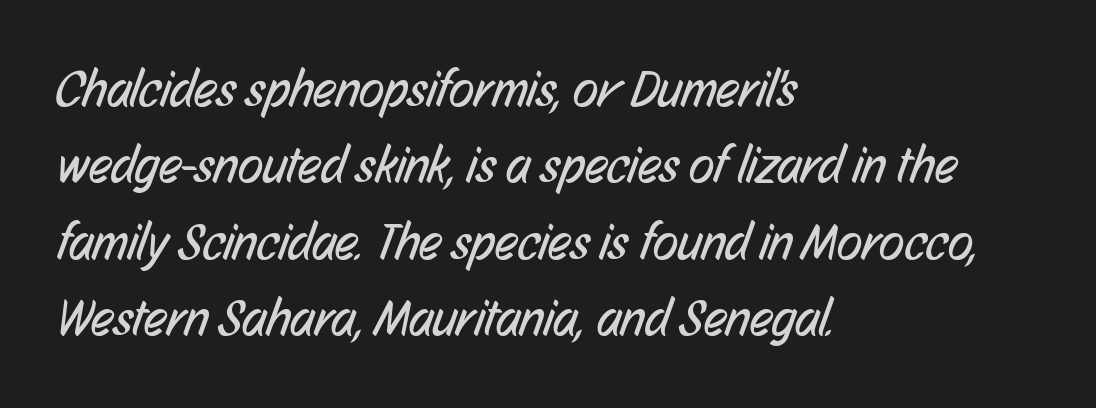
These lines sit exactly where default settings would place them. These lines are rendered in a variable-pitch font. Alignment: flush left. Font category for this specimen: sans-serif.
